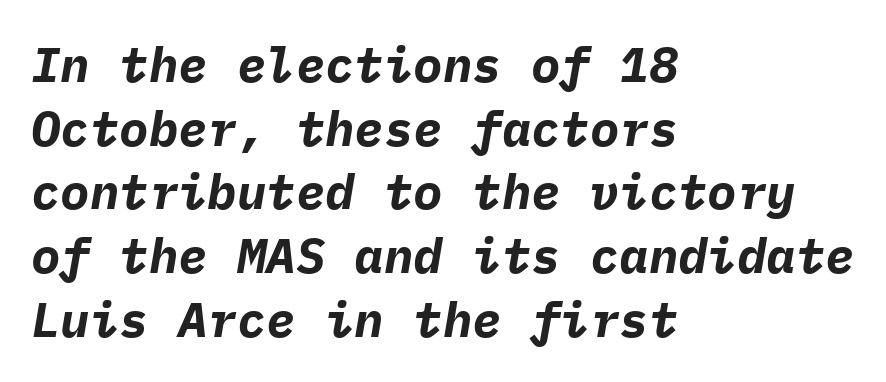
Q: Is the text bold? A: Yes.
Q: Is the text italic (slanted)? A: Yes, it leans right by about 9 degrees.
Q: Is the text underlined? A: No.
Q: How is the paragraph aligned? A: Left-aligned.
Q: Is the spacing between letters normal or unusually wide? A: Normal.
Q: Is the spacing between lines tight, normal or loose? A: Normal.
Q: Width (condensed, normal, or wide)? A: Normal.
Q: Stroke contrast? A: Low.
Q: x-height? A: Medium.
Q: Monospaced? A: Yes.
